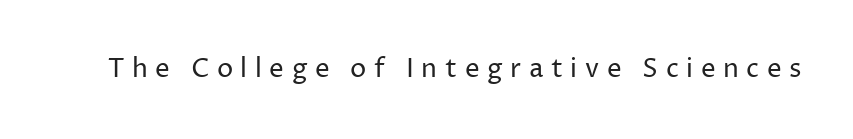
Q: Is the text bold? A: No.
Q: Is the text italic (slanted)? A: No, it is upright.
Q: Is the text underlined? A: No.
Q: Is the spacing between letters normal or unusually wide? A: Unusually wide.
